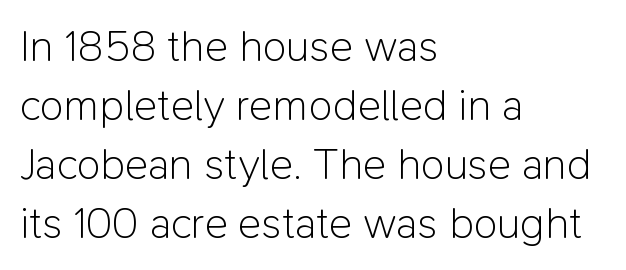
The image shows 44 px light sans-serif type, upright; set left-aligned, normal line spacing (1.34x), normal letter spacing, not underlined; low stroke contrast and a medium x-height.
